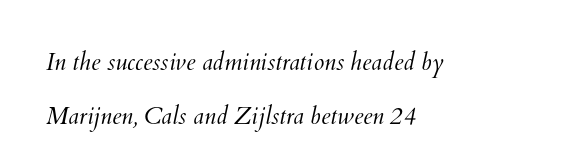
Line beginnings align vertically; line endings do not. No chunkiness to these letters — they're not bold. The area under the type is left untouched. Vertically, the passage feels expansive, rows floating well apart. Letter spacing: default.
